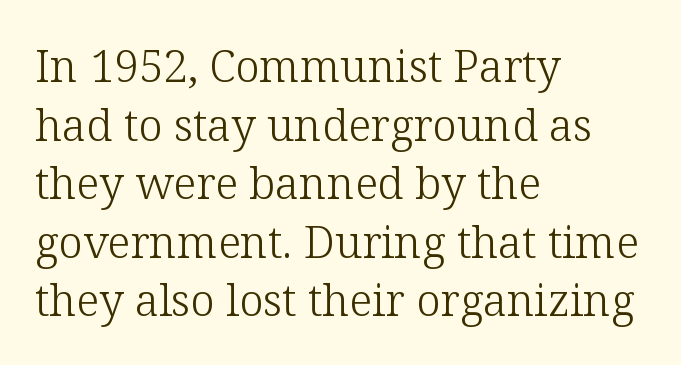
The image shows 44 px light serif type, upright; set left-aligned, normal line spacing (1.33x), normal letter spacing, not underlined; low stroke contrast and a medium x-height.
